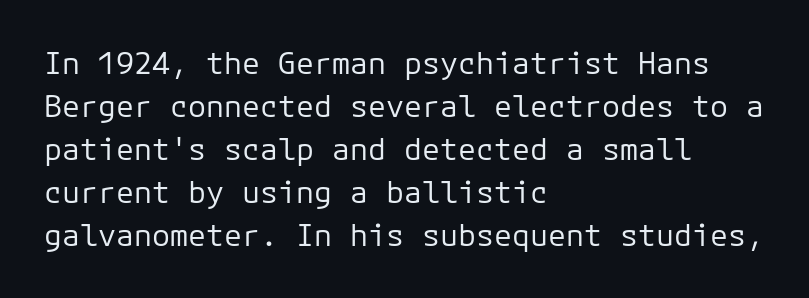
The image shows 30 px regular-weight sans-serif type, upright; set left-aligned, normal line spacing (1.43x), normal letter spacing, not underlined; low stroke contrast and a medium x-height.
